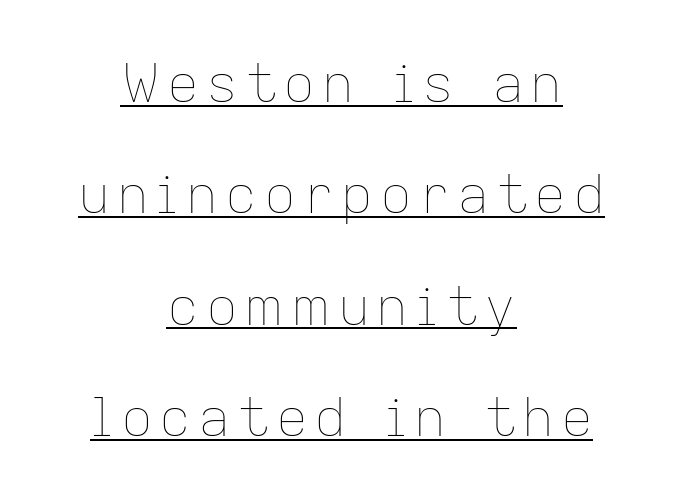
The image shows 53 px thin type, upright; set centered, loose line spacing (2.1x), underlined; low stroke contrast and a medium x-height.
